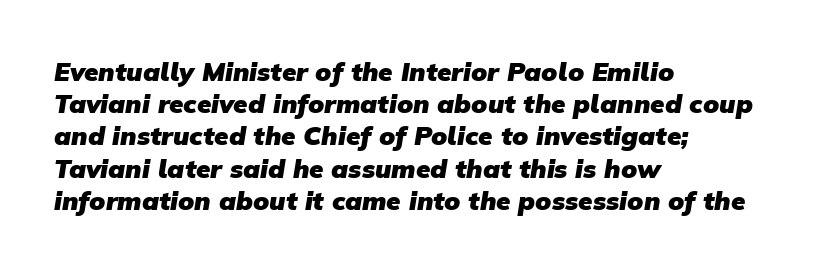
Q: Is the text bold? A: Yes.
Q: Is the text underlined? A: No.
Q: How is the paragraph aligned? A: Left-aligned.
Q: Is the spacing between letters normal or unusually wide? A: Normal.
